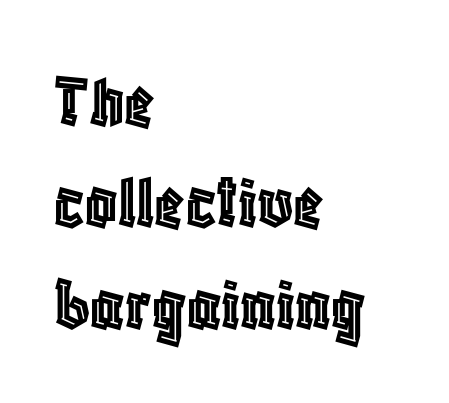
Tracking here is standard; glyphs follow each other at the usual distance. Compared with typical paragraphs, the rows here are spaced about the same. Designer's note — italics off, roman on. Does the copy run flush right? No — it runs flush left.
